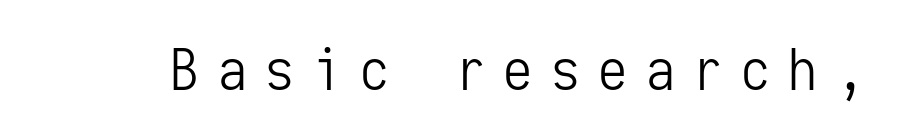
Someone cranked the tracking dial way up on this one. The cut favours lightness, reaching ordinary text weight at its darkest. Unlike a traditional serif, this face leaves its strokes unadorned. Rule under the text: the space is simply empty.
